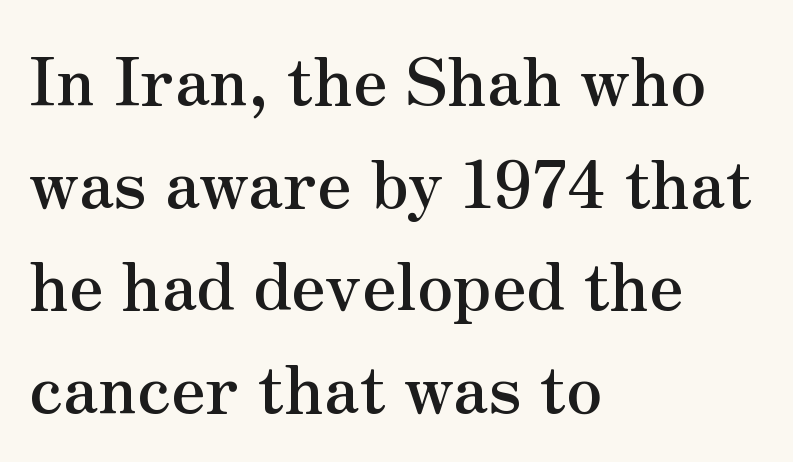
The image shows 65 px semibold serif type, upright; set left-aligned, normal line spacing (1.58x), normal letter spacing, not underlined; medium stroke contrast and a small x-height.
